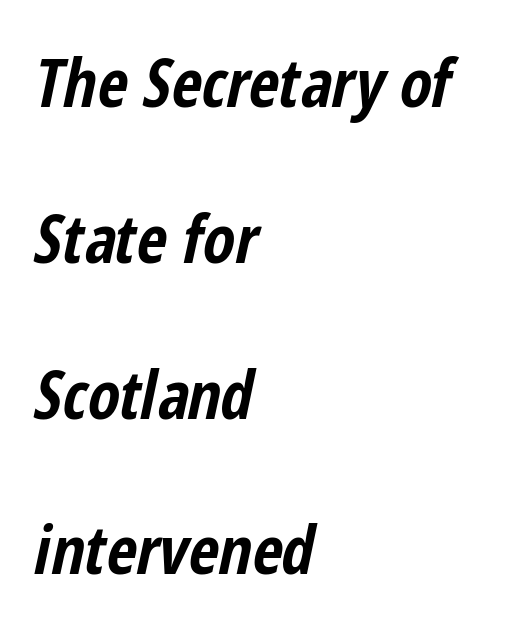
The image shows 66 px bold, condensed type, italic (leaning right); set left-aligned, loose line spacing (2.36x), normal letter spacing, not underlined; low stroke contrast and a medium x-height.
